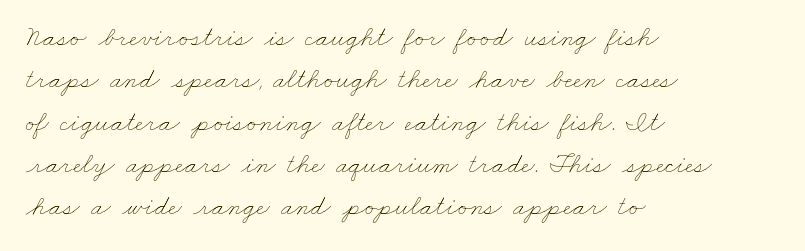
Q: Is the text bold? A: No.
Q: Is the text underlined? A: No.
Q: How is the paragraph aligned? A: Left-aligned.
Q: Is the spacing between letters normal or unusually wide? A: Normal.
Q: Is the spacing between lines tight, normal or loose? A: Normal.
Q: Width (condensed, normal, or wide)? A: Wide.
Q: Stroke contrast? A: Low.
Q: x-height? A: Small.
Q: Monospaced? A: No.
